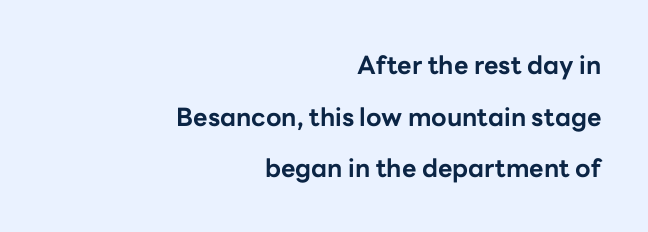
Every letter is thick-stroked: bold, no question. Observe the ordinary spacing: letters are neighbours, not strangers. This rendering features lettering with no underline. Alignment: flush right. Vertical spacing — loose. Quick note: not italic, upright.
